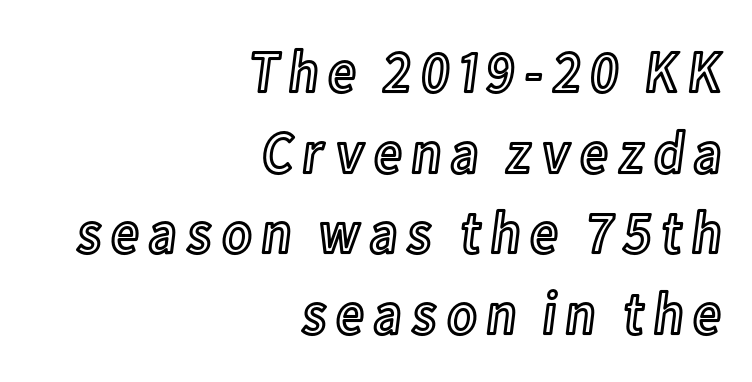
The image shows 61 px condensed type; set right-aligned, normal line spacing (1.32x), not underlined; a medium x-height.
